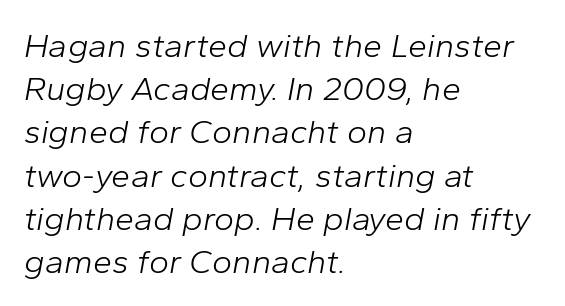
{"italic": "yes", "lean": "right", "slant_degrees": 10, "bold": "no", "weight": "light", "width": "normal", "stroke_contrast": "low", "x_height": "medium", "monospaced": "no", "underline": "no", "align": "left", "line_spacing": "normal", "line_spacing_ratio": 1.27, "letter_spacing": "normal", "letter_spacing_em": 0.0, "glyph_px": 34}
